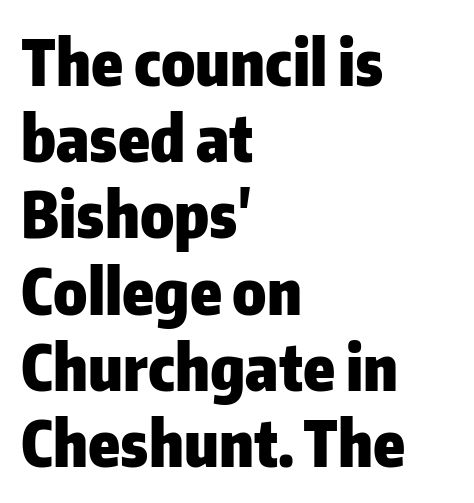
Q: Is the text bold? A: Yes.
Q: Is the text italic (slanted)? A: No, it is upright.
Q: Is the typeface a serif or a sans-serif typeface? A: Sans-serif.
Q: Is the text underlined? A: No.
Q: How is the paragraph aligned? A: Left-aligned.
Q: Is the spacing between letters normal or unusually wide? A: Normal.
Q: Width (condensed, normal, or wide)? A: Normal.
Q: Stroke contrast? A: Low.
Q: x-height? A: Medium.
Q: Monospaced? A: No.
